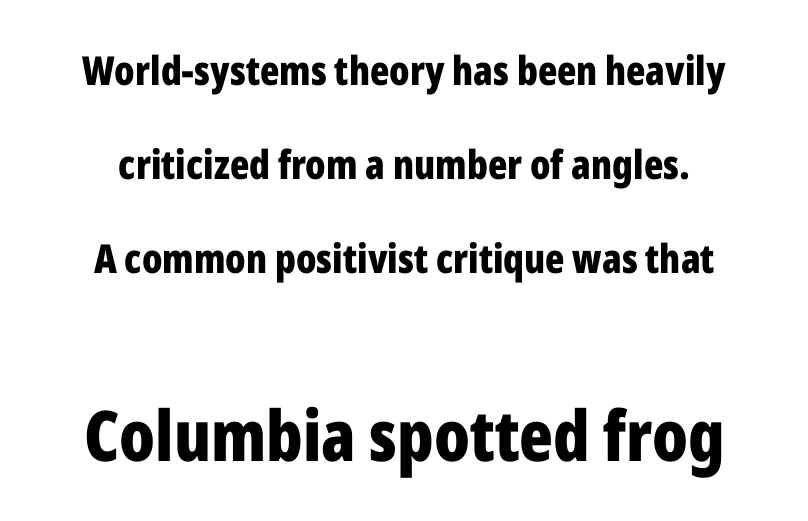
The image shows 70 px bold, condensed sans-serif type, upright; set centered, loose line spacing (2.35x), normal letter spacing, not underlined; the second (bottom) block is 1.75x larger; low stroke contrast and a medium x-height.
